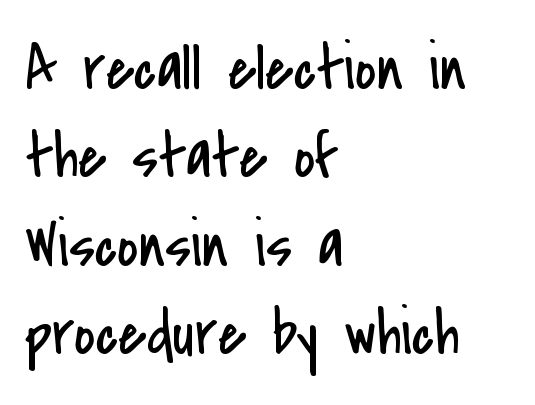
{"serif": "no", "italic": "no", "bold": "no", "weight": "regular", "width": "condensed", "stroke_contrast": "low", "x_height": "small", "monospaced": "no", "underline": "no", "align": "left", "line_spacing": "normal", "line_spacing_ratio": 1.36, "letter_spacing": "normal", "letter_spacing_em": 0.0, "glyph_px": 65}
